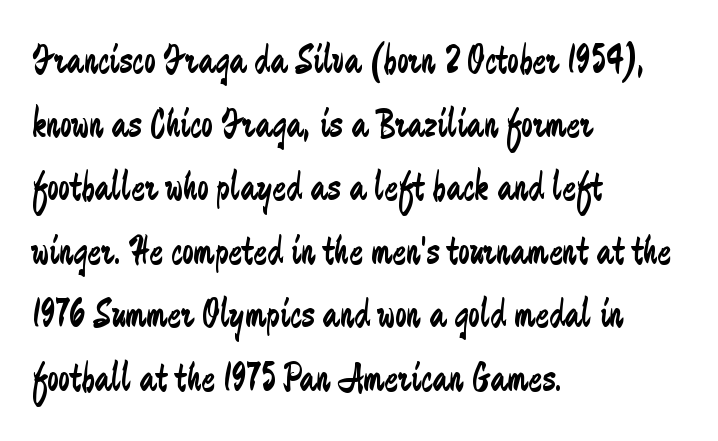
Q: Is the text bold? A: No.
Q: Is the text italic (slanted)? A: Yes.
Q: Is the typeface a serif or a sans-serif typeface? A: Sans-serif.
Q: Is the text underlined? A: No.
Q: How is the paragraph aligned? A: Left-aligned.
Q: Is the spacing between letters normal or unusually wide? A: Normal.
Q: Is the spacing between lines tight, normal or loose? A: Normal.
Q: Width (condensed, normal, or wide)? A: Condensed.
Q: Stroke contrast? A: Low.
Q: x-height? A: Small.
Q: Monospaced? A: No.
